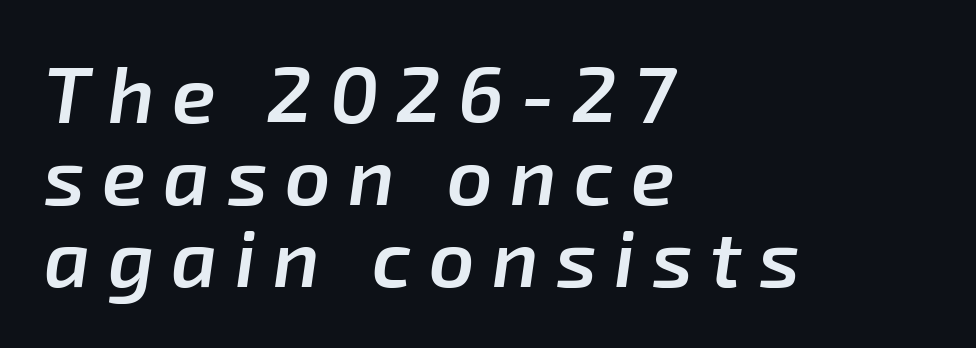
{"italic": "yes", "lean": "right", "slant_degrees": 8, "bold": "semi", "weight": "semibold", "width": "normal", "stroke_contrast": "low", "x_height": "medium", "monospaced": "no", "underline": "no", "align": "left", "line_spacing": "tight", "line_spacing_ratio": 1.04, "letter_spacing": "wide", "letter_spacing_em": 0.22, "glyph_px": 79}
